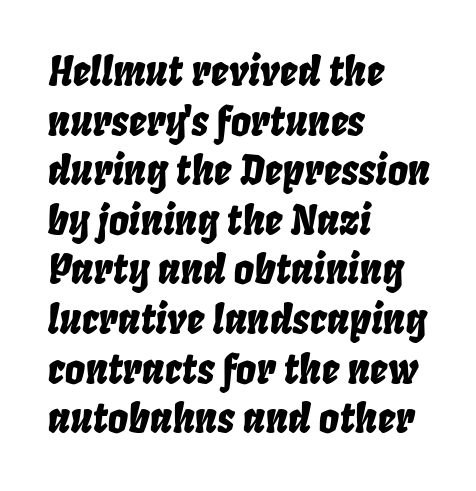
Q: Is the text italic (slanted)? A: Yes, it leans right by about 8 degrees.
Q: Is the text underlined? A: No.
Q: How is the paragraph aligned? A: Left-aligned.
Q: Is the spacing between letters normal or unusually wide? A: Normal.
Q: Width (condensed, normal, or wide)? A: Condensed.
Q: Stroke contrast? A: Low.
Q: x-height? A: Large.
Q: Monospaced? A: No.
